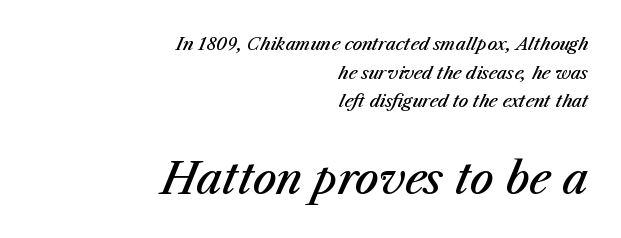
The image shows 42 px semibold type, italic (leaning right); set right-aligned, normal line spacing (1.69x), normal letter spacing, not underlined; the second (bottom) block is 2.47x larger; medium stroke contrast and a medium x-height.
